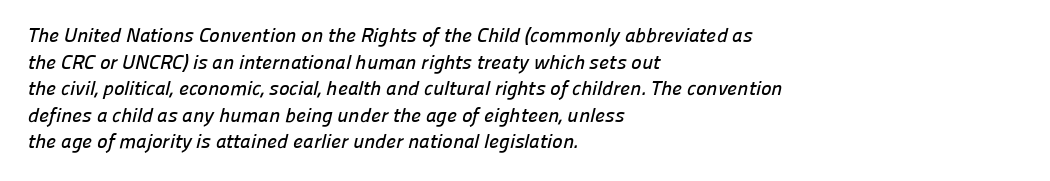
Q: Is the text underlined? A: No.
Q: How is the paragraph aligned? A: Left-aligned.
Q: Is the spacing between letters normal or unusually wide? A: Normal.
Q: Is the spacing between lines tight, normal or loose? A: Normal.
